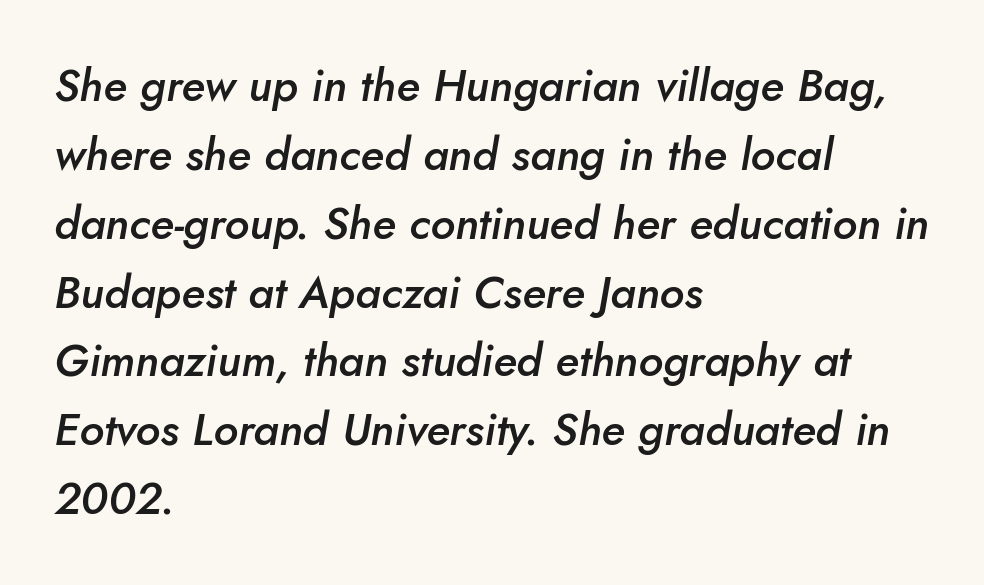
A typesetter would call this proportional, since set widths differ per character. The rows are spaced the way most documents space them. Type without underlining. The typography opts for an oblique posture over an upright one. The horizontal fit of the characters is conventional and even.
